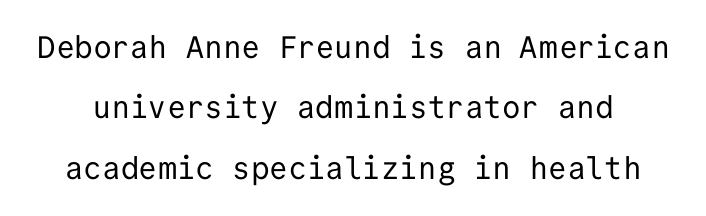
Q: Is the text bold? A: No.
Q: Is the text italic (slanted)? A: No, it is upright.
Q: Is the typeface a serif or a sans-serif typeface? A: Sans-serif.
Q: Is the text underlined? A: No.
Q: Is the spacing between letters normal or unusually wide? A: Normal.
Q: Is the spacing between lines tight, normal or loose? A: Loose.
Q: Width (condensed, normal, or wide)? A: Normal.
Q: Stroke contrast? A: Low.
Q: x-height? A: Medium.
Q: Monospaced? A: Yes.
